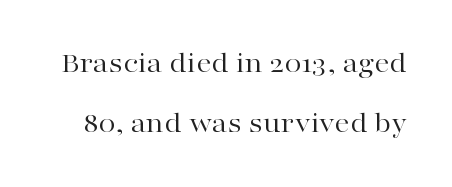
Q: Is the text bold? A: No.
Q: Is the text italic (slanted)? A: No, it is upright.
Q: Is the typeface a serif or a sans-serif typeface? A: Serif.
Q: Is the text underlined? A: No.
Q: Is the spacing between letters normal or unusually wide? A: Normal.
Q: Is the spacing between lines tight, normal or loose? A: Loose.
Q: Width (condensed, normal, or wide)? A: Wide.
Q: Stroke contrast? A: High.
Q: x-height? A: Medium.
Q: Monospaced? A: No.
